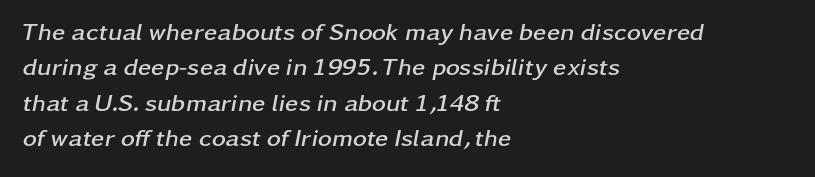
The text carries the slant typical of an italic or oblique font. Does the leading feel generous? No, just average. A classic flush-left, rag-right setting is used for this passage. The typesetting leans heavy: a genuine bold. Spacing between characters is what you'd get straight out of the box.
